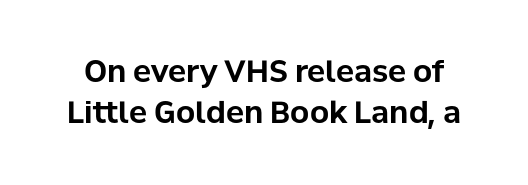
Is this a fixed-width face? No — the glyphs have proportional, varying widths. Ascenders rise straight up at ninety degrees. The glyphs in this specimen are sans serif. Horizontal bands of white between lines are of average thickness. The space directly below the letters is spotless.
